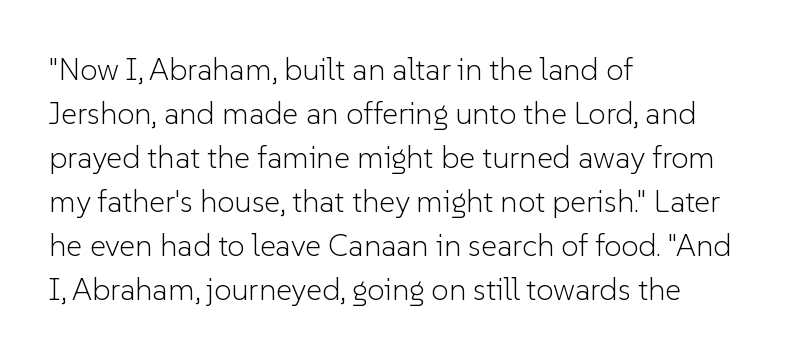
Are there feet on the stems? There aren't — it's a sans. Casual observation: everything's shoved over to the left. The typeface has the unassuming heft of standard copy or less. The rendering keeps characters at their native spacing. Does the lettering tilt? It doesn't — this is upright.
